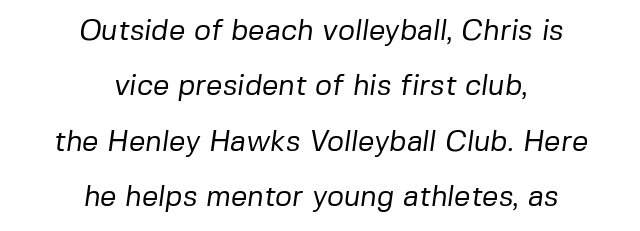
Q: Is the text bold? A: No.
Q: Is the typeface a serif or a sans-serif typeface? A: Sans-serif.
Q: Is the text underlined? A: No.
Q: How is the paragraph aligned? A: Centered.
Q: Is the spacing between letters normal or unusually wide? A: Normal.
Q: Is the spacing between lines tight, normal or loose? A: Loose.
Q: Width (condensed, normal, or wide)? A: Normal.
Q: Stroke contrast? A: Low.
Q: x-height? A: Medium.
Q: Monospaced? A: No.
